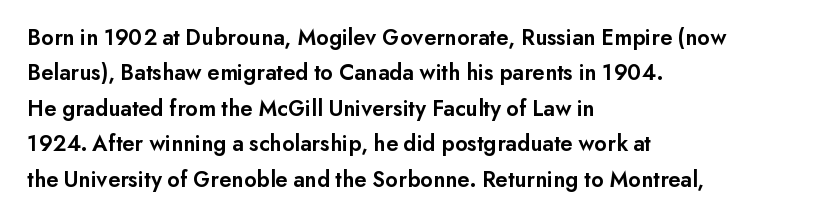
A bit beefed up — I'd call it semibold rather than bold. Upright lettering throughout. Students, observe: this is what conventionally led text looks like. The typesetter chose a ragged-right arrangement here. The rendering keeps characters at their native spacing. Only glyphs here, with clear space below each row.
